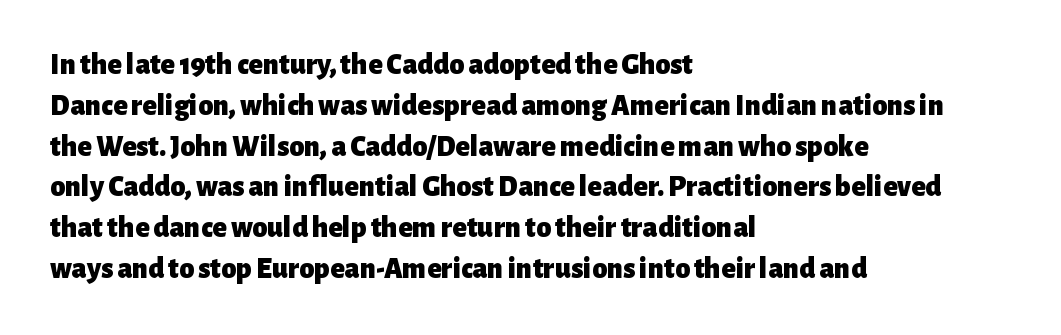
Q: Is the text bold? A: Yes.
Q: Is the text italic (slanted)? A: No, it is upright.
Q: Is the typeface a serif or a sans-serif typeface? A: Sans-serif.
Q: Is the text underlined? A: No.
Q: How is the paragraph aligned? A: Left-aligned.
Q: Is the spacing between letters normal or unusually wide? A: Normal.
Q: Is the spacing between lines tight, normal or loose? A: Normal.
Q: Width (condensed, normal, or wide)? A: Normal.
Q: Stroke contrast? A: Low.
Q: x-height? A: Medium.
Q: Monospaced? A: No.
